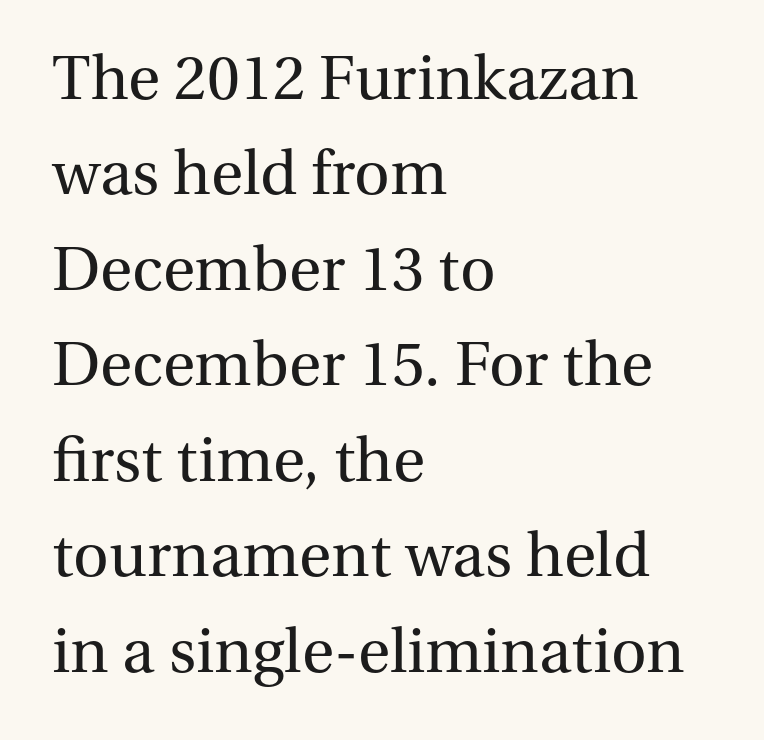
Q: Is the text bold? A: No.
Q: Is the text italic (slanted)? A: No, it is upright.
Q: Is the typeface a serif or a sans-serif typeface? A: Serif.
Q: Is the text underlined? A: No.
Q: How is the paragraph aligned? A: Left-aligned.
Q: Is the spacing between letters normal or unusually wide? A: Normal.
Q: Is the spacing between lines tight, normal or loose? A: Normal.
Q: Width (condensed, normal, or wide)? A: Normal.
Q: Stroke contrast? A: Medium.
Q: x-height? A: Medium.
Q: Monospaced? A: No.
